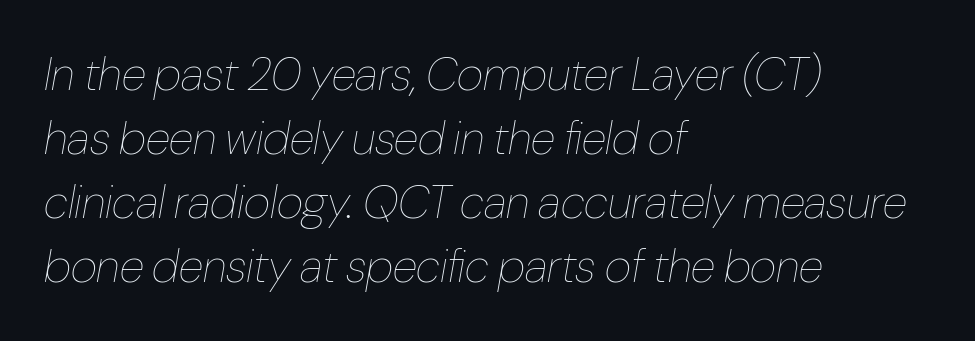
The passage shown is not bold in any degree. Beneath every word, the page is bare. A typesetter would call this proportional, since set widths differ per character. Slanted lettering throughout.
